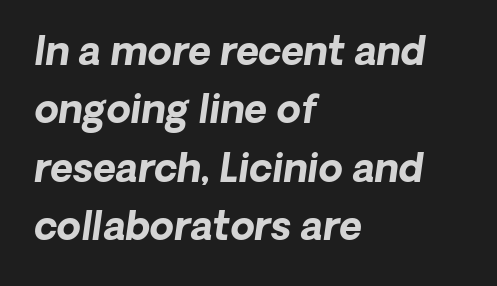
{"serif": "no", "bold": "yes", "weight": "bold", "width": "normal", "stroke_contrast": "low", "x_height": "medium", "monospaced": "no", "underline": "no", "align": "left", "line_spacing": "normal", "line_spacing_ratio": 1.5, "letter_spacing": "normal", "letter_spacing_em": 0.0, "glyph_px": 39}
